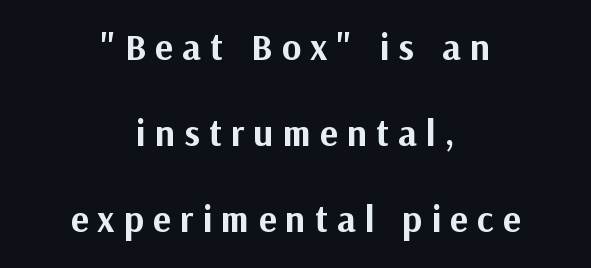
{"serif": "no", "italic": "no", "bold": "yes", "weight": "bold", "width": "normal", "stroke_contrast": "medium", "x_height": "medium", "monospaced": "no", "underline": "no", "align": "center", "line_spacing": "loose", "line_spacing_ratio": 2.33, "letter_spacing": "wide", "letter_spacing_em": 0.25, "glyph_px": 37}
